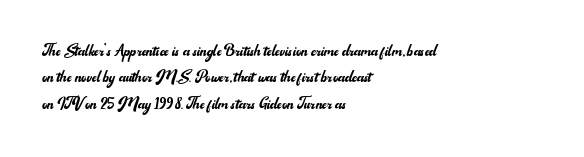
{"bold": "no", "underline": "no", "align": "left", "line_spacing": "normal", "line_spacing_ratio": 1.32, "letter_spacing": "normal", "letter_spacing_em": 0.0, "glyph_px": 20}
